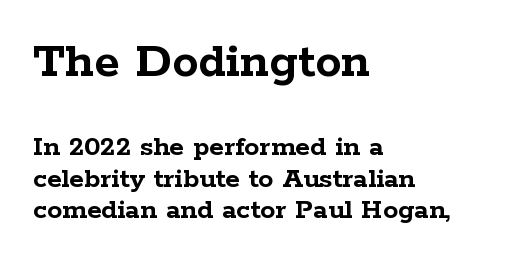
{"serif": "yes", "italic": "no", "bold": "yes", "weight": "semibold", "width": "wide", "stroke_contrast": "low", "x_height": "medium", "monospaced": "no", "underline": "no", "align": "left", "line_spacing": "tight", "line_spacing_ratio": 1.06, "letter_spacing": "normal", "letter_spacing_em": 0.0, "larger_block": "first", "size_ratio": 1.73, "glyph_px": 52}
